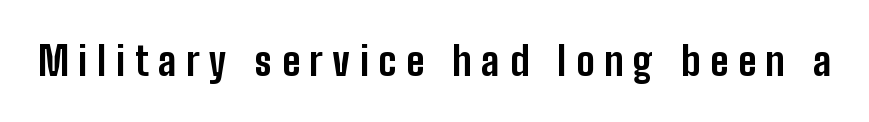
Q: Is the text bold? A: Yes.
Q: Is the text italic (slanted)? A: No, it is upright.
Q: Is the typeface a serif or a sans-serif typeface? A: Sans-serif.
Q: Is the text underlined? A: No.
Q: Is the spacing between letters normal or unusually wide? A: Unusually wide.
Q: Width (condensed, normal, or wide)? A: Condensed.
Q: Stroke contrast? A: Low.
Q: x-height? A: Medium.
Q: Monospaced? A: No.
